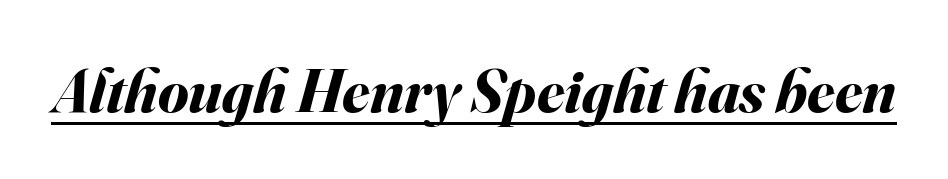
The typesetter has applied underlining to the passage shown. A dark, heavy texture on the line: the type is bold. Designer's note — italics engaged. Looks like regular typesetting: each glyph gets only the width it needs. Observe the ordinary spacing: letters are neighbours, not strangers.
